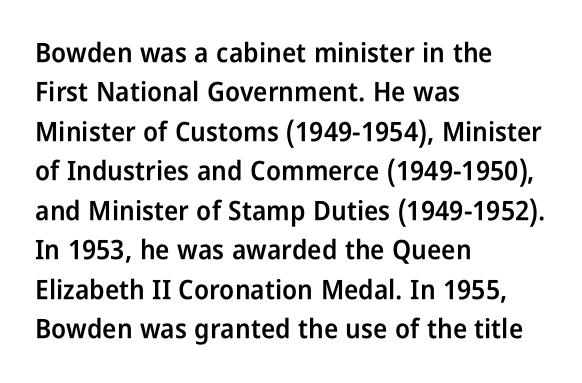
Q: Is the text bold? A: Semi-bold.
Q: Is the text italic (slanted)? A: No, it is upright.
Q: Is the text underlined? A: No.
Q: How is the paragraph aligned? A: Left-aligned.
Q: Is the spacing between letters normal or unusually wide? A: Normal.
Q: Is the spacing between lines tight, normal or loose? A: Normal.
